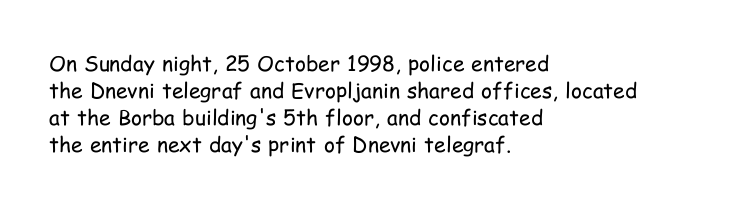
{"italic": "no", "bold": "no", "underline": "no", "align": "left", "line_spacing": "normal", "line_spacing_ratio": 1.28, "letter_spacing": "normal", "letter_spacing_em": 0.0, "glyph_px": 21}
